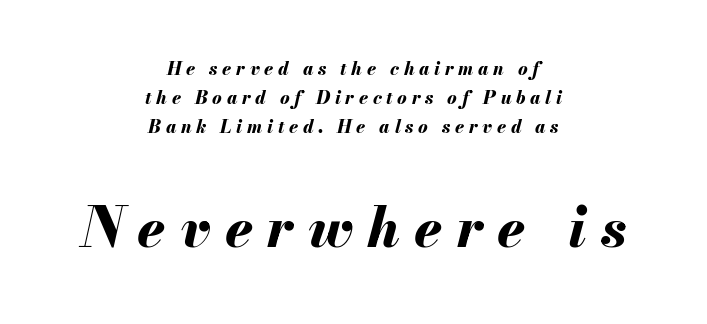
The image shows 55 px bold type, italic (leaning right); set centered, normal line spacing (1.62x), unusually wide letter spacing (+0.26 em), not underlined; the second (bottom) block is 3.06x larger; medium stroke contrast and a small x-height.
